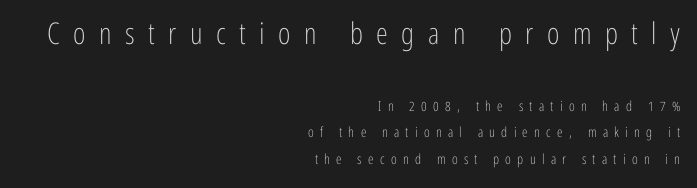
{"serif": "no", "italic": "no", "bold": "no", "weight": "light", "width": "condensed", "stroke_contrast": "low", "x_height": "medium", "monospaced": "no", "underline": "no", "align": "right", "line_spacing_ratio": 1.89, "letter_spacing": "wide", "letter_spacing_em": 0.45, "larger_block": "first", "size_ratio": 2.14, "glyph_px": 30}
